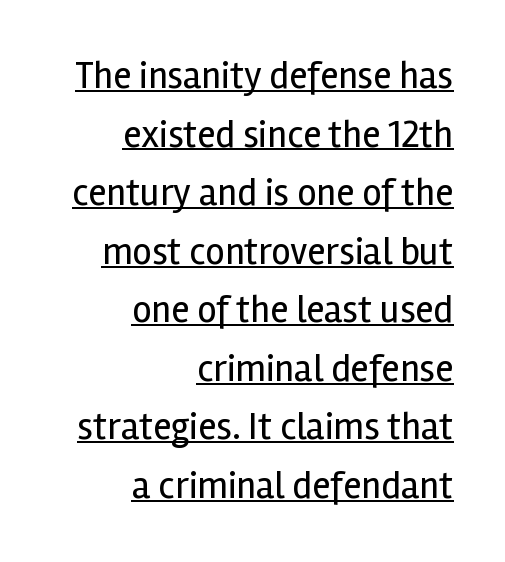
The rendered words wear a rule along their underside. What kind of face is this? One without serifs — a sans. This sample is right-justified, so line beginnings fall wherever the words allow. Letter spacing: default. Each letter keeps its own natural width here, so spacing adapts to shape. The weight tops out at a normal text grade.
